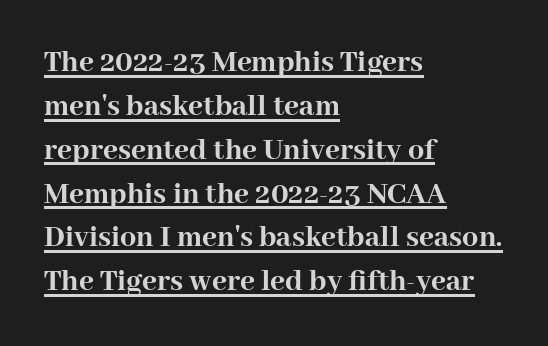
{"serif": "yes", "italic": "no", "bold": "yes", "weight": "semibold", "width": "normal", "stroke_contrast": "high", "x_height": "medium", "monospaced": "no", "underline": "yes", "align": "left", "line_spacing": "normal", "line_spacing_ratio": 1.37, "letter_spacing": "normal", "letter_spacing_em": 0.0, "glyph_px": 32}
